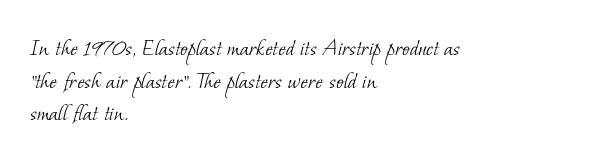
The image shows 25 px text type; set left-aligned, normal line spacing (1.31x), normal letter spacing, not underlined.
